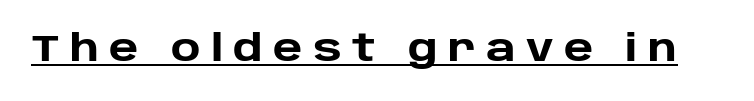
{"serif": "no", "italic": "no", "bold": "yes", "weight": "heavy", "width": "normal", "stroke_contrast": "low", "x_height": "large", "monospaced": "no", "underline": "yes", "letter_spacing": "wide", "letter_spacing_em": 0.28, "glyph_px": 37}
